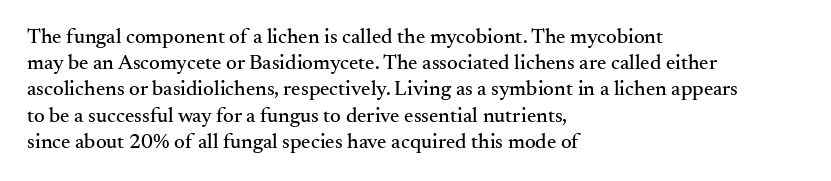
{"italic": "no", "underline": "no", "align": "left", "line_spacing": "normal", "line_spacing_ratio": 1.25, "letter_spacing": "normal", "letter_spacing_em": 0.0, "glyph_px": 21}
